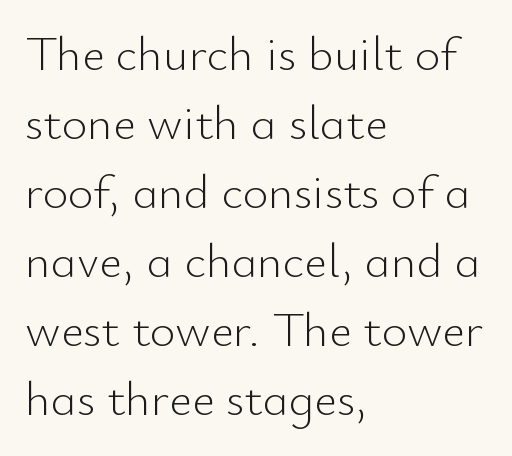
Q: Is the text bold? A: No.
Q: Is the text italic (slanted)? A: No, it is upright.
Q: Is the typeface a serif or a sans-serif typeface? A: Sans-serif.
Q: Is the text underlined? A: No.
Q: How is the paragraph aligned? A: Left-aligned.
Q: Is the spacing between letters normal or unusually wide? A: Normal.
Q: Is the spacing between lines tight, normal or loose? A: Normal.
Q: Width (condensed, normal, or wide)? A: Normal.
Q: Stroke contrast? A: Low.
Q: x-height? A: Small.
Q: Monospaced? A: No.
